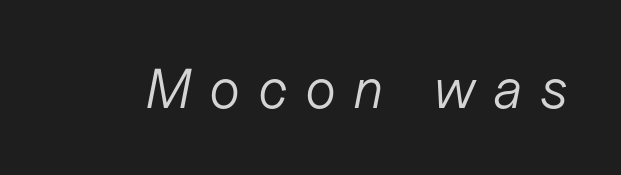
The image shows 56 px light type, italic (leaning right); set unusually wide letter spacing (+0.31 em), not underlined; low stroke contrast and a medium x-height.
